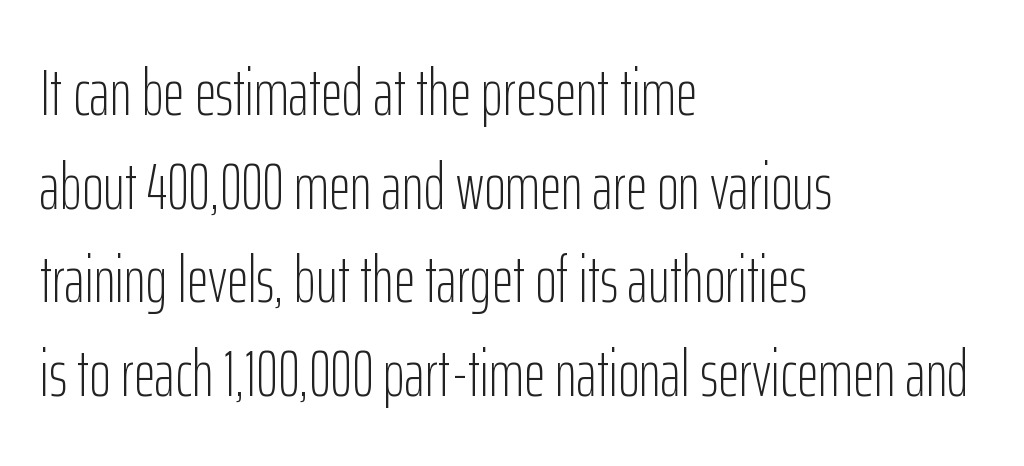
Q: Is the text bold? A: No.
Q: Is the text italic (slanted)? A: No, it is upright.
Q: Is the typeface a serif or a sans-serif typeface? A: Sans-serif.
Q: Is the text underlined? A: No.
Q: How is the paragraph aligned? A: Left-aligned.
Q: Is the spacing between letters normal or unusually wide? A: Normal.
Q: Is the spacing between lines tight, normal or loose? A: Normal.
Q: Width (condensed, normal, or wide)? A: Condensed.
Q: Stroke contrast? A: Low.
Q: x-height? A: Medium.
Q: Monospaced? A: No.
